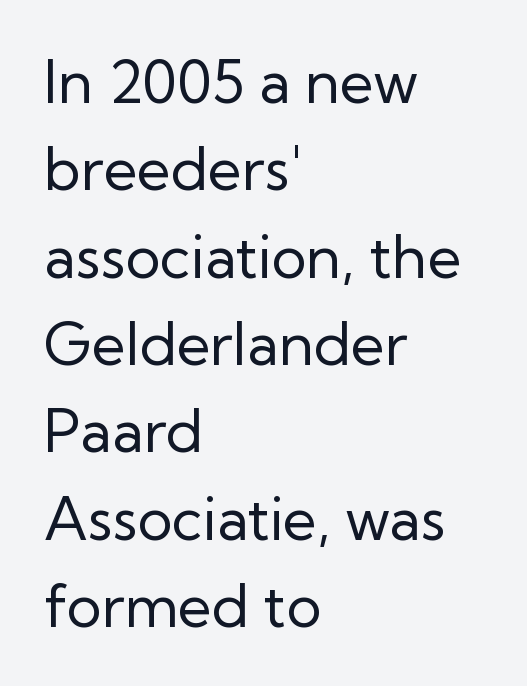
Q: Is the text bold? A: No.
Q: Is the text italic (slanted)? A: No, it is upright.
Q: Is the typeface a serif or a sans-serif typeface? A: Sans-serif.
Q: Is the text underlined? A: No.
Q: How is the paragraph aligned? A: Left-aligned.
Q: Is the spacing between letters normal or unusually wide? A: Normal.
Q: Is the spacing between lines tight, normal or loose? A: Normal.
Q: Width (condensed, normal, or wide)? A: Normal.
Q: Stroke contrast? A: Low.
Q: x-height? A: Medium.
Q: Monospaced? A: No.
